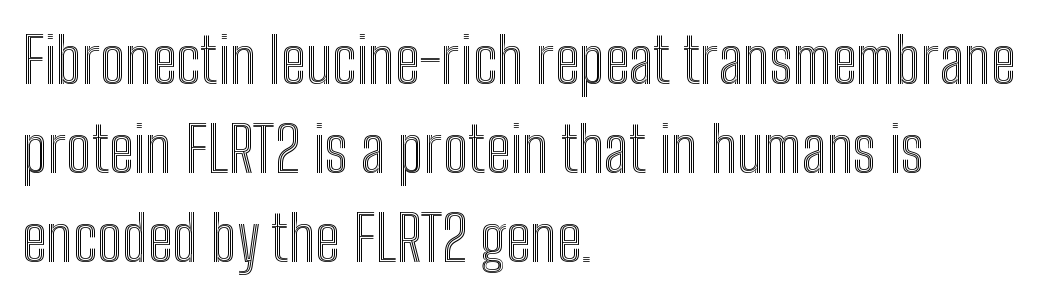
{"italic": "no", "width": "condensed", "x_height": "medium", "monospaced": "no", "underline": "no", "align": "left", "line_spacing": "normal", "line_spacing_ratio": 1.41, "letter_spacing": "normal", "letter_spacing_em": 0.0, "glyph_px": 63}
